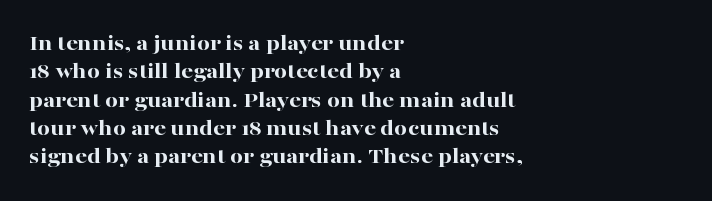
{"italic": "no", "bold": "yes", "underline": "no", "align": "left", "line_spacing_ratio": 1.23, "letter_spacing": "normal", "letter_spacing_em": 0.0, "glyph_px": 23}
